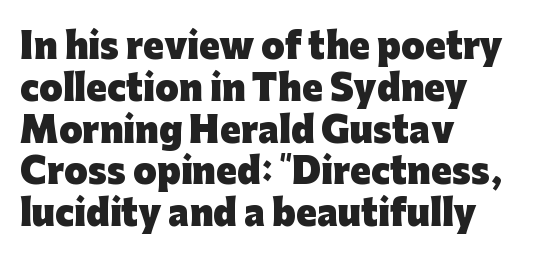
The image shows 34 px heavy sans-serif type, upright; set left-aligned, line spacing 1.23x, normal letter spacing, not underlined; low stroke contrast and a medium x-height.
